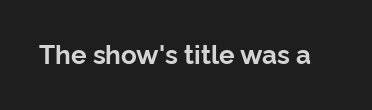
Q: Is the text bold? A: Yes.
Q: Is the text italic (slanted)? A: No, it is upright.
Q: Is the text underlined? A: No.
Q: Is the spacing between letters normal or unusually wide? A: Normal.
